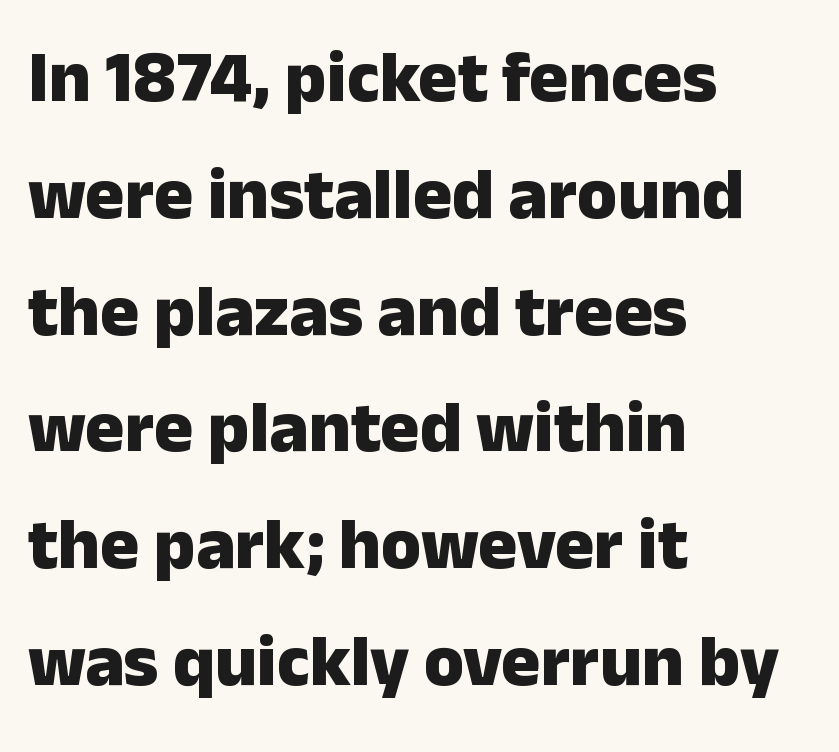
The ragged edge is on the right, which tells us the setting is flush left. Characters remain perfectly vertical along every line. Letters rest on an invisible, unmarked baseline. Here the designer chose a conventional face with non-uniform glyph widths.
